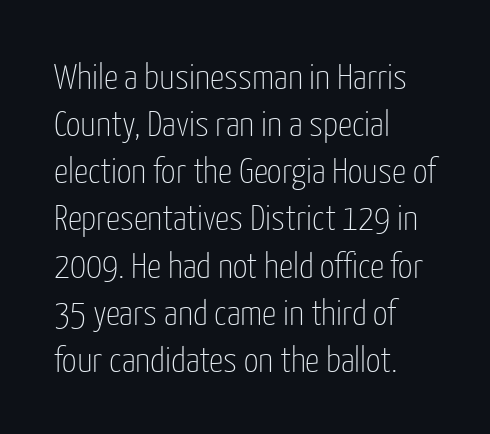
The image shows 36 px thin, condensed sans-serif type, upright; set left-aligned, normal line spacing (1.31x), normal letter spacing, not underlined; low stroke contrast and a medium x-height.
